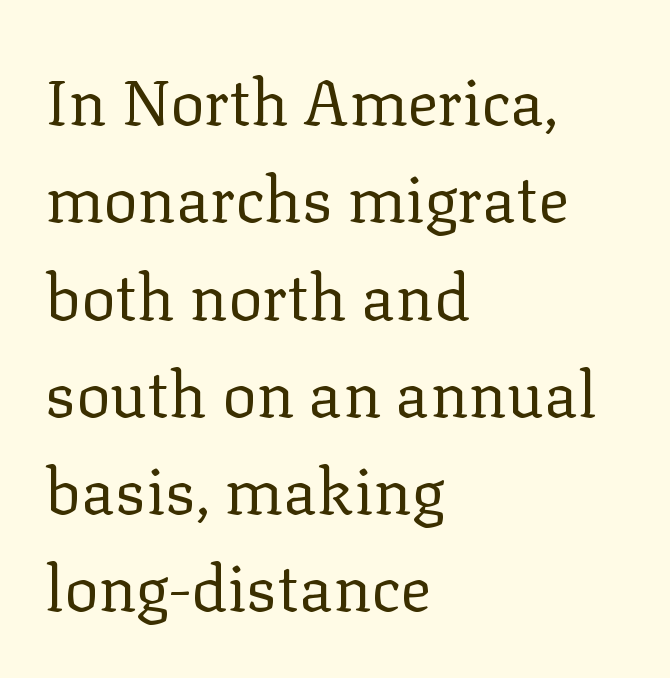
{"serif": "yes", "italic": "no", "bold": "no", "weight": "regular", "width": "normal", "stroke_contrast": "low", "x_height": "medium", "monospaced": "no", "underline": "no", "align": "left", "line_spacing": "normal", "line_spacing_ratio": 1.52, "letter_spacing": "normal", "letter_spacing_em": 0.0, "glyph_px": 64}
